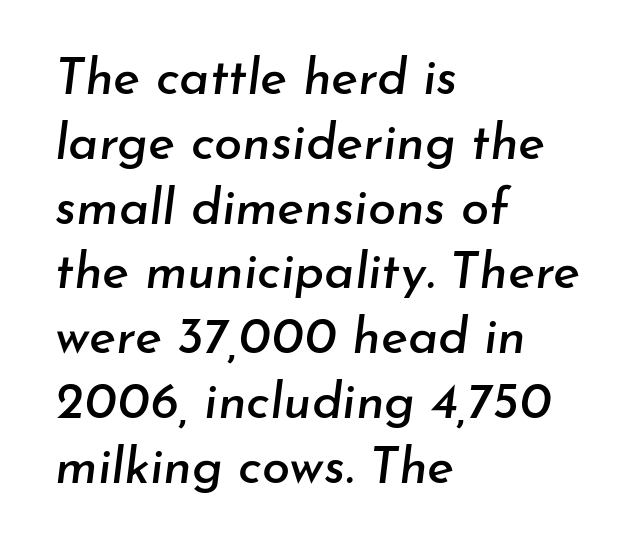
Each new line begins a customary step beneath the previous one. Only glyphs here, with clear space below each row. Observe the lean: these are italic letterforms. Proportional: the letters do not fall into vertical columns. The setting favours the left margin, as ordinary paragraphs usually do. You could call the tracking neutral — neither tight nor loose.
